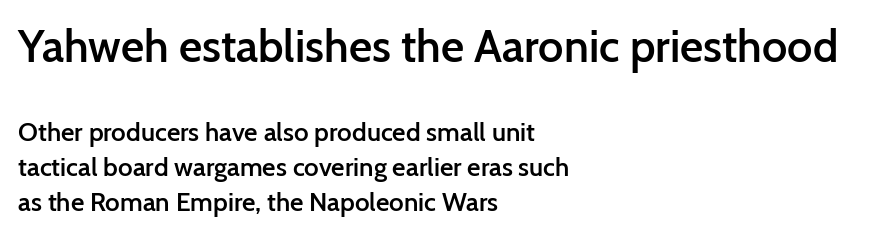
{"serif": "no", "italic": "no", "bold": "semi", "weight": "semibold", "width": "normal", "stroke_contrast": "low", "x_height": "medium", "monospaced": "no", "underline": "no", "align": "left", "line_spacing": "normal", "line_spacing_ratio": 1.35, "letter_spacing": "normal", "letter_spacing_em": 0.0, "larger_block": "first", "size_ratio": 1.73, "glyph_px": 45}
